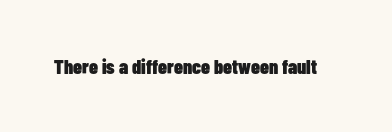
The rendering keeps characters at their native spacing. Underlining? Definitely not there. Nope, not italic — everything's standing straight. Set as a true bold cut, around the 700 mark.
